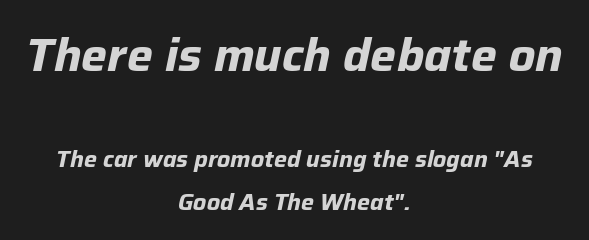
Q: Is the text bold? A: Yes.
Q: Is the text italic (slanted)? A: Yes, it leans right by about 12 degrees.
Q: Is the text underlined? A: No.
Q: How is the paragraph aligned? A: Centered.
Q: Is the spacing between letters normal or unusually wide? A: Normal.
Q: Which block of text is set in a larger size, the first (top) or the second (bottom)? A: The first (top) one.
Q: Width (condensed, normal, or wide)? A: Normal.
Q: Stroke contrast? A: Low.
Q: x-height? A: Medium.
Q: Monospaced? A: No.
